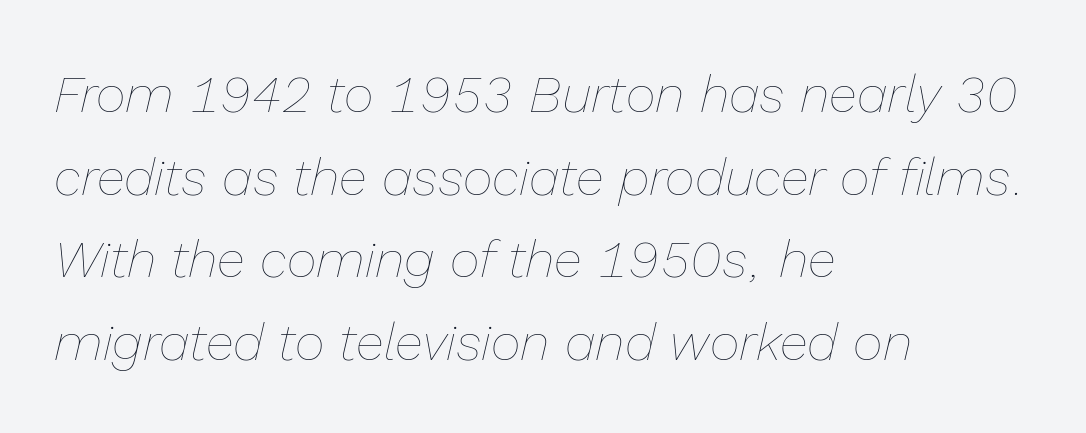
Q: Is the text bold? A: No.
Q: Is the text italic (slanted)? A: Yes, it leans right by about 13 degrees.
Q: Is the text underlined? A: No.
Q: How is the paragraph aligned? A: Left-aligned.
Q: Is the spacing between letters normal or unusually wide? A: Normal.
Q: Is the spacing between lines tight, normal or loose? A: Normal.
Q: Width (condensed, normal, or wide)? A: Normal.
Q: Stroke contrast? A: Low.
Q: x-height? A: Medium.
Q: Monospaced? A: No.
